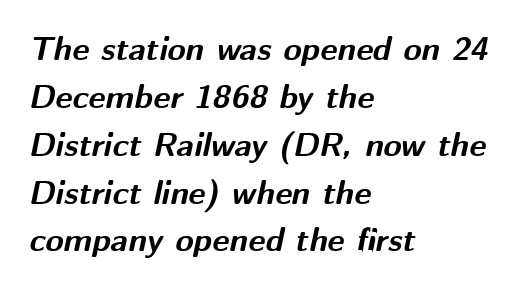
{"italic": "yes", "lean": "right", "slant_degrees": 12, "bold": "yes", "weight": "bold", "width": "normal", "stroke_contrast": "medium", "x_height": "medium", "monospaced": "no", "underline": "no", "align": "left", "line_spacing": "normal", "line_spacing_ratio": 1.45, "letter_spacing": "normal", "letter_spacing_em": 0.0, "glyph_px": 33}
